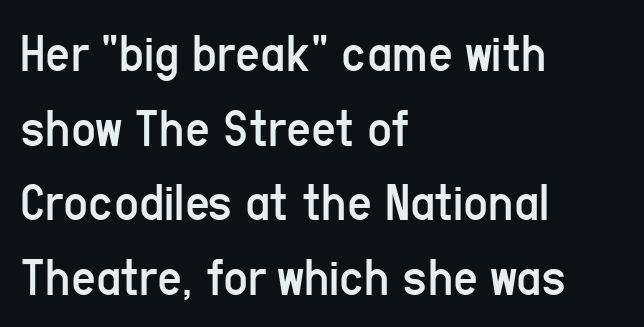
The image shows 54 px regular-weight, condensed sans-serif type, upright; set left-aligned, normal line spacing (1.38x), normal letter spacing, not underlined; low stroke contrast and a medium x-height.
